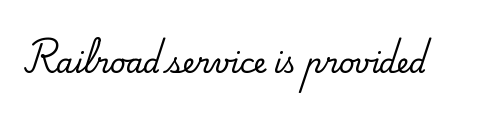
Q: Is the text italic (slanted)? A: Yes.
Q: Is the text underlined? A: No.
Q: Is the spacing between letters normal or unusually wide? A: Normal.
